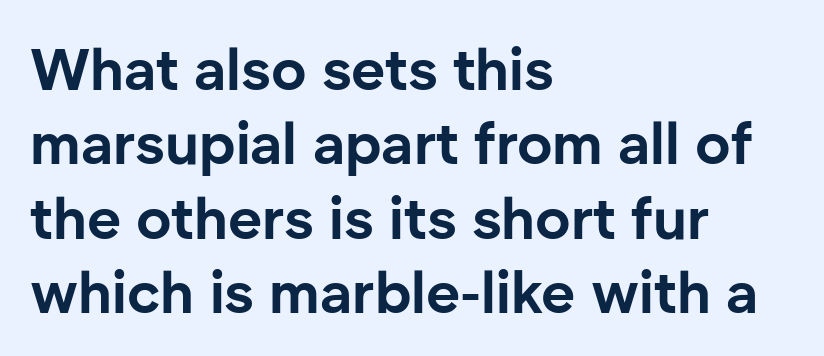
Students, this is bold: see how much ink each stroke carries. The rendering uses natural spacing where letterforms have individual widths. One-word summary of the alignment: left. Does the type have serifs? No, each stem ends abruptly. The passage shown stacks its lines at a standard gap. A roman cut, with each character standing at attention.
